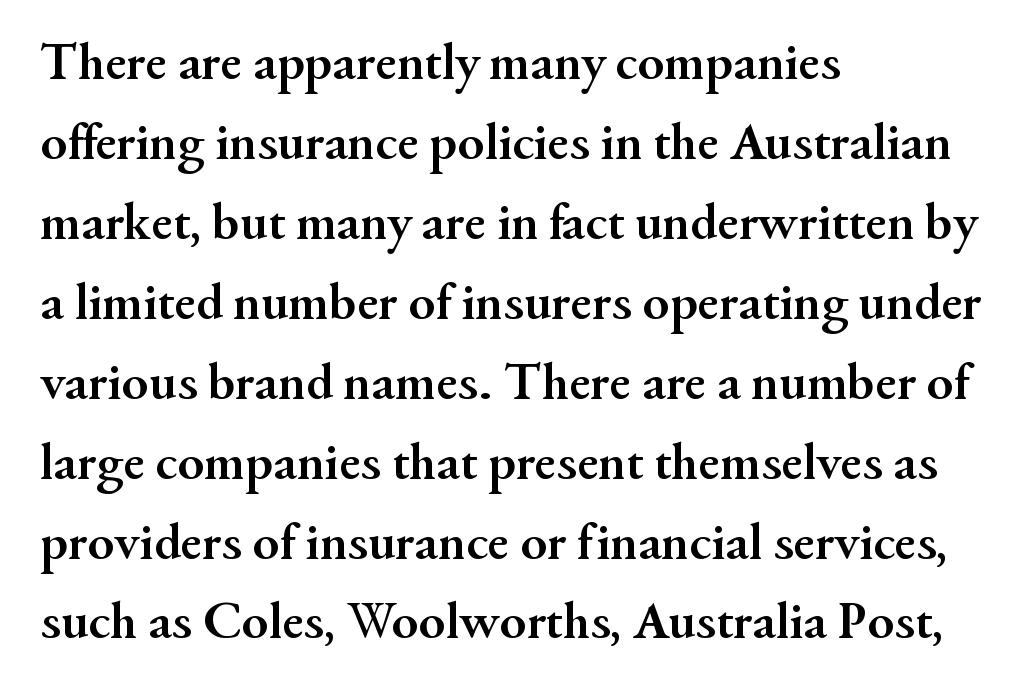
The rendering keeps characters at their native spacing. What kind of face is this? One with serifs. Rows of type keep a routine distance in the vertical direction. Every row of glyphs begins at an identical x-position on the left.
